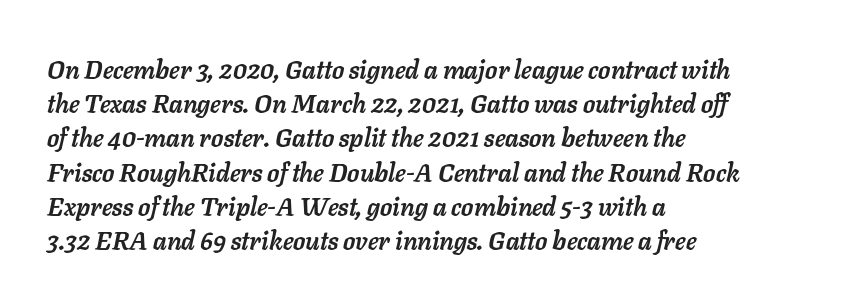
{"italic": "yes", "lean": "right", "slant_degrees": 11, "bold": "yes", "underline": "no", "align": "left", "line_spacing": "normal", "line_spacing_ratio": 1.37, "letter_spacing": "normal", "letter_spacing_em": 0.0, "glyph_px": 25}
